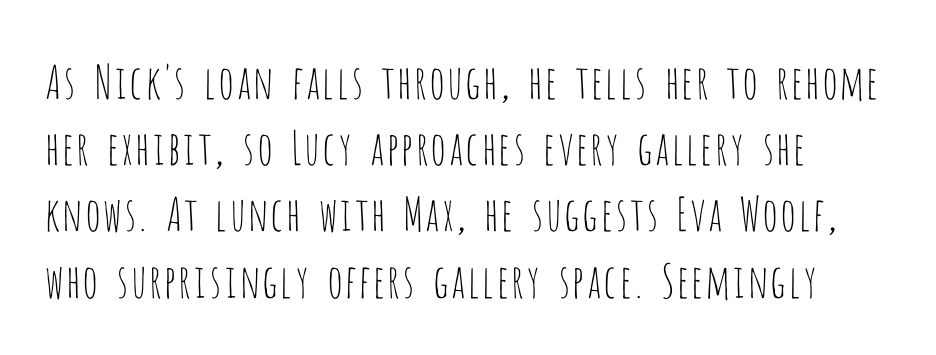
{"serif": "no", "italic": "no", "bold": "no", "weight": "thin", "width": "condensed", "stroke_contrast": "low", "x_height": "large", "monospaced": "no", "underline": "no", "align": "left", "line_spacing": "normal", "line_spacing_ratio": 1.44, "letter_spacing": "normal", "letter_spacing_em": 0.0, "glyph_px": 46}
